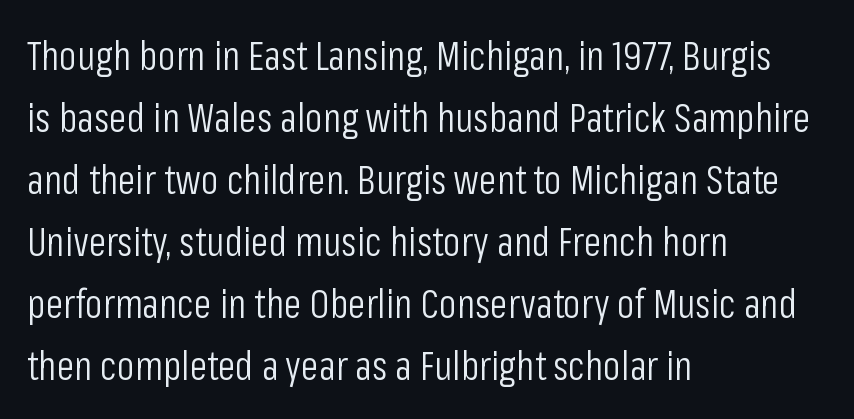
Stems and bowls with no extra thickness — not bold. Quick note: interline space is typical. Varying glyph widths throughout — classic text-font behaviour. No word sits above an underline.
